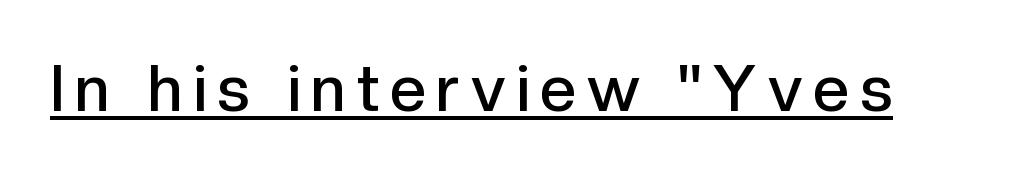
{"serif": "no", "italic": "no", "bold": "semi", "weight": "semibold", "width": "normal", "x_height": "medium", "monospaced": "no", "underline": "yes", "glyph_px": 64}
